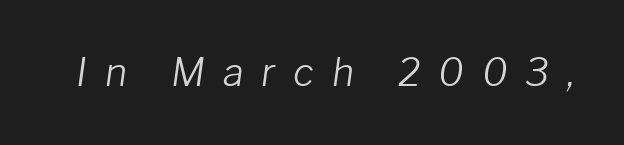
{"italic": "yes", "lean": "right", "slant_degrees": 8, "bold": "no", "weight": "light", "width": "normal", "stroke_contrast": "low", "x_height": "medium", "monospaced": "no", "underline": "no", "letter_spacing": "wide", "letter_spacing_em": 0.47, "glyph_px": 38}
